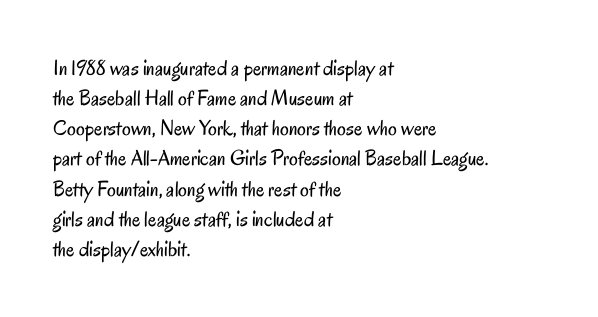
Q: Is the text bold? A: No.
Q: Is the text italic (slanted)? A: No, it is upright.
Q: Is the text underlined? A: No.
Q: How is the paragraph aligned? A: Left-aligned.
Q: Is the spacing between letters normal or unusually wide? A: Normal.
Q: Is the spacing between lines tight, normal or loose? A: Normal.
